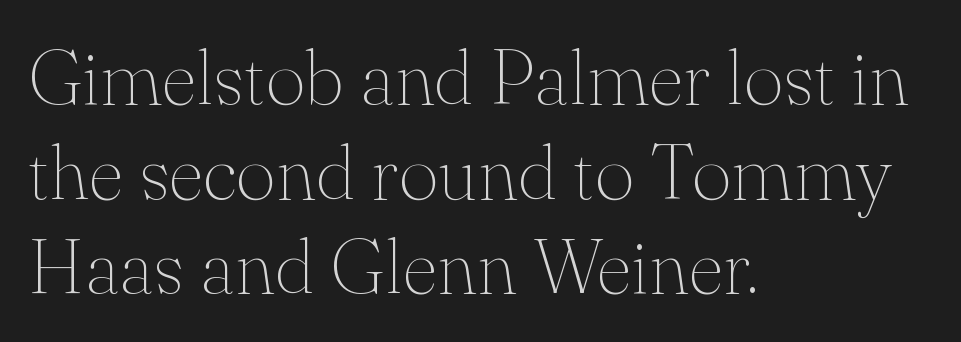
{"serif": "yes", "italic": "no", "bold": "no", "weight": "thin", "width": "normal", "stroke_contrast": "medium", "x_height": "small", "monospaced": "no", "underline": "no", "align": "left", "line_spacing_ratio": 1.23, "letter_spacing": "normal", "letter_spacing_em": 0.0, "glyph_px": 77}
